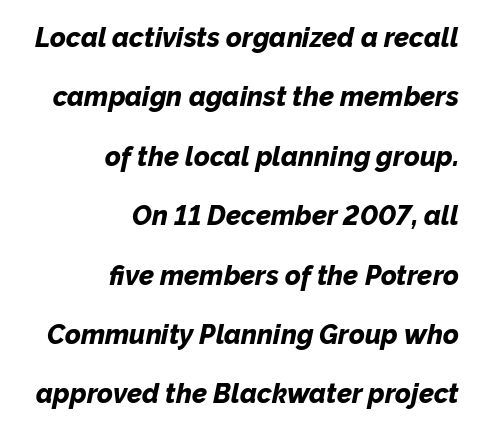
The space beneath each line is pristine and unruled. The lines in this sample share a right terminus and differ only in where they begin. Does the weight exceed regular? Yes, all the way to bold. Baseline-to-baseline distance is far greater than the letter height. Rendered with sloped, italic letterforms.
